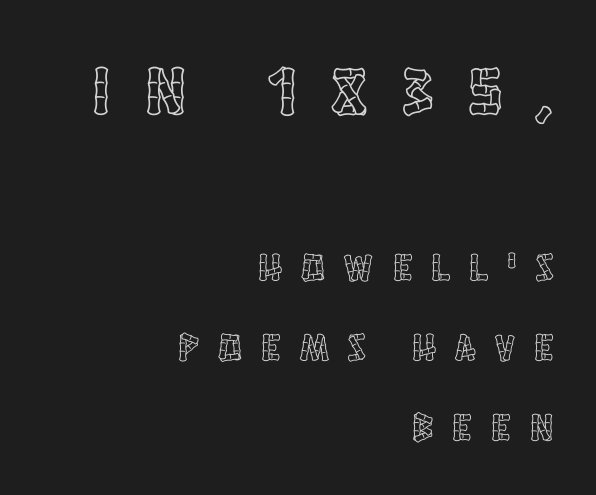
Does extra space separate the letters? Yes, quite a lot of it. Is the lower block the larger one? No — the upper block carries the bigger type. Ordinary non-slanted type is in use. Horizontal alignment here is rightward, an uncommon choice for prose.
